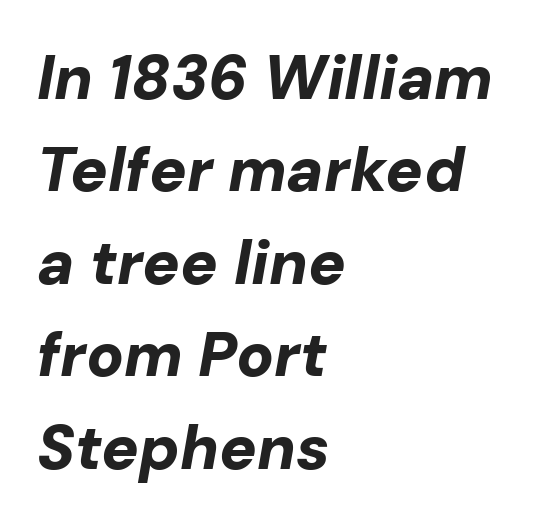
No word sits above an underline. Plenty of ink on the page — the face is bold. No extra tracking has been applied to these lines. Think of a printed novel: that variable character pitch is what you see here.
